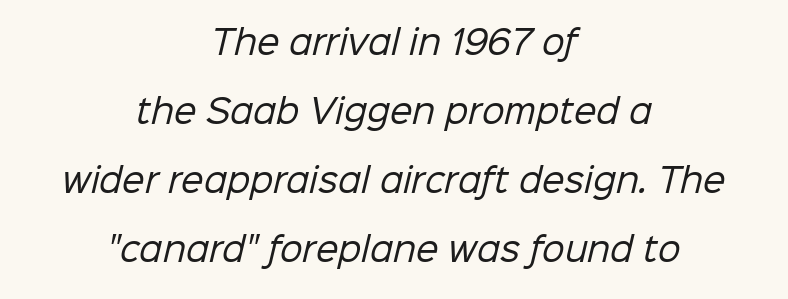
{"serif": "no", "bold": "no", "weight": "regular", "width": "normal", "stroke_contrast": "low", "x_height": "medium", "monospaced": "no", "underline": "no", "align": "center", "line_spacing": "loose", "line_spacing_ratio": 2.16, "letter_spacing": "normal", "letter_spacing_em": 0.0, "glyph_px": 32}
